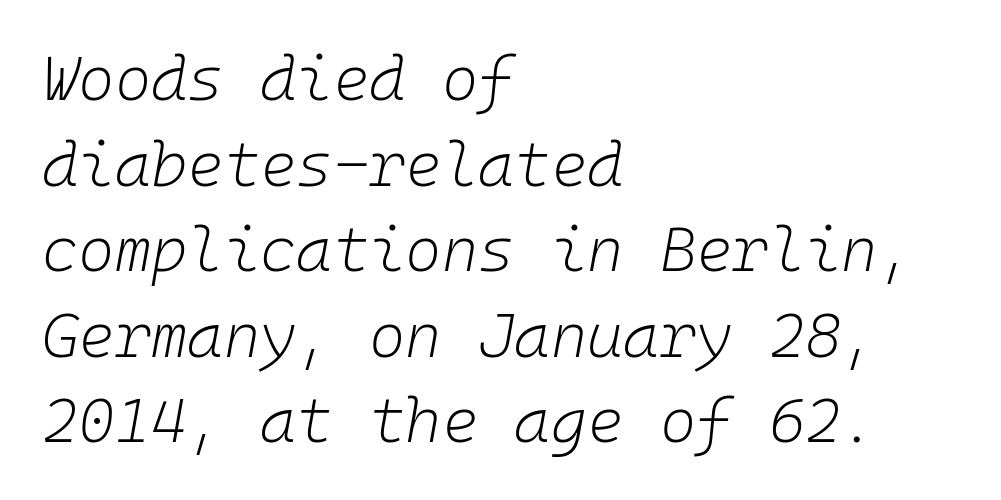
Q: Is the text bold? A: No.
Q: Is the text italic (slanted)? A: Yes, it leans right by about 10 degrees.
Q: Is the text underlined? A: No.
Q: How is the paragraph aligned? A: Left-aligned.
Q: Is the spacing between letters normal or unusually wide? A: Normal.
Q: Is the spacing between lines tight, normal or loose? A: Normal.
Q: Width (condensed, normal, or wide)? A: Normal.
Q: Stroke contrast? A: Low.
Q: x-height? A: Medium.
Q: Monospaced? A: Yes.
